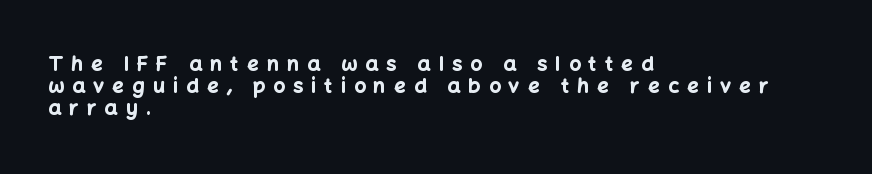
The image shows 20 px bold type, upright; set left-aligned, tight line spacing (1.1x), unusually wide letter spacing (+0.42 em), not underlined.
